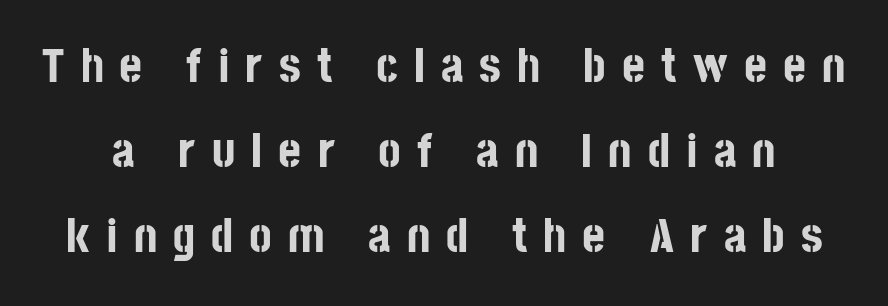
The image shows 49 px bold, condensed sans-serif type, upright; set line spacing 1.73x, unusually wide letter spacing (+0.33 em), not underlined; low stroke contrast and a large x-height.
